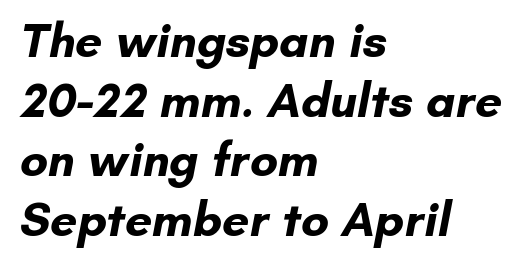
These lines are rendered in a variable-pitch font. The font family rendered here belongs to the sans-serif group. How heavy is the stroke? Heavy — this is a bold. Look at the tracking — it's just the regular setting, nothing added. Line beginnings align vertically; line endings do not.
